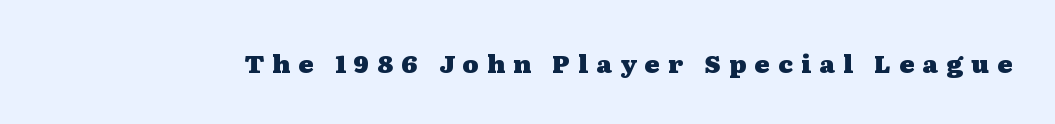
The specimen omits any rule beneath the text block's lines. Honestly, the letter spacing is so wide it's the main thing you notice. The letters stand upright; this is a roman face. Weight check: bold — yes, fully.
